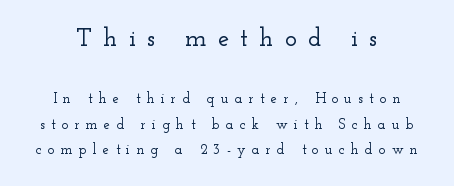
Q: Is the text italic (slanted)? A: No, it is upright.
Q: Is the text underlined? A: No.
Q: Is the spacing between letters normal or unusually wide? A: Unusually wide.
Q: Which block of text is set in a larger size, the first (top) or the second (bottom)? A: The first (top) one.
